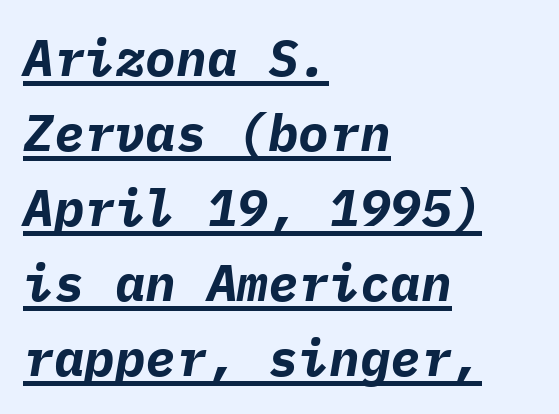
The face used here is monospaced, like something from a code editor. Has an underline been added? It has. Students, note that the glyphs here touch the page at normal intervals. Pretty heavy lettering here — definitely bold. Line beginnings align vertically; line endings do not. You can tell it's italic because the verticals aren't actually vertical.
